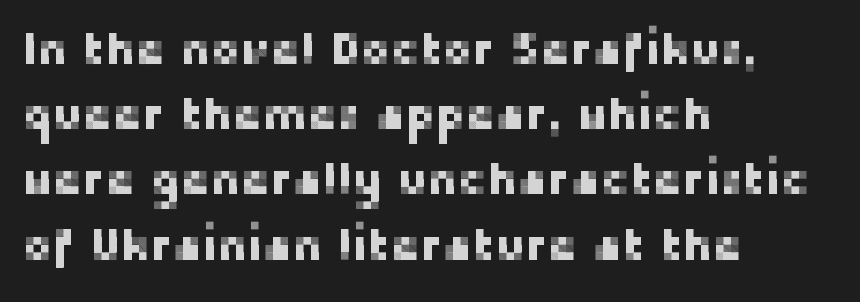
The image shows 45 px sans-serif type, upright; set left-aligned, normal line spacing (1.45x), normal letter spacing, not underlined; low stroke contrast and a medium x-height.
